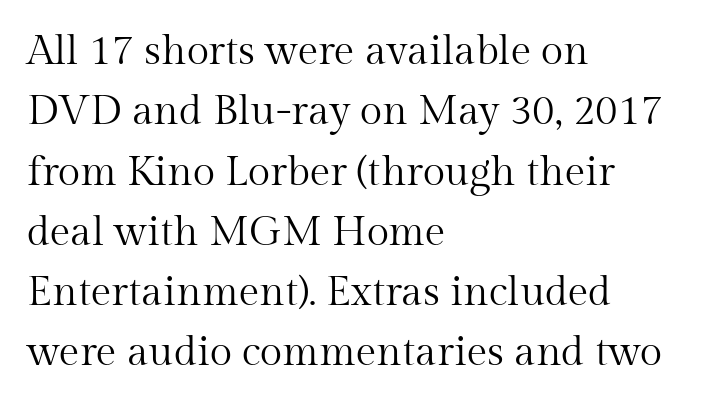
Q: Is the text bold? A: No.
Q: Is the text italic (slanted)? A: No, it is upright.
Q: Is the typeface a serif or a sans-serif typeface? A: Serif.
Q: Is the text underlined? A: No.
Q: How is the paragraph aligned? A: Left-aligned.
Q: Is the spacing between letters normal or unusually wide? A: Normal.
Q: Is the spacing between lines tight, normal or loose? A: Normal.
Q: Width (condensed, normal, or wide)? A: Normal.
Q: Stroke contrast? A: Medium.
Q: x-height? A: Medium.
Q: Monospaced? A: No.
